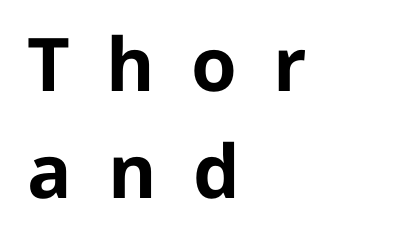
The image shows 74 px bold sans-serif type, upright; set left-aligned, normal line spacing (1.44x), unusually wide letter spacing (+0.49 em), not underlined; low stroke contrast and a medium x-height.
